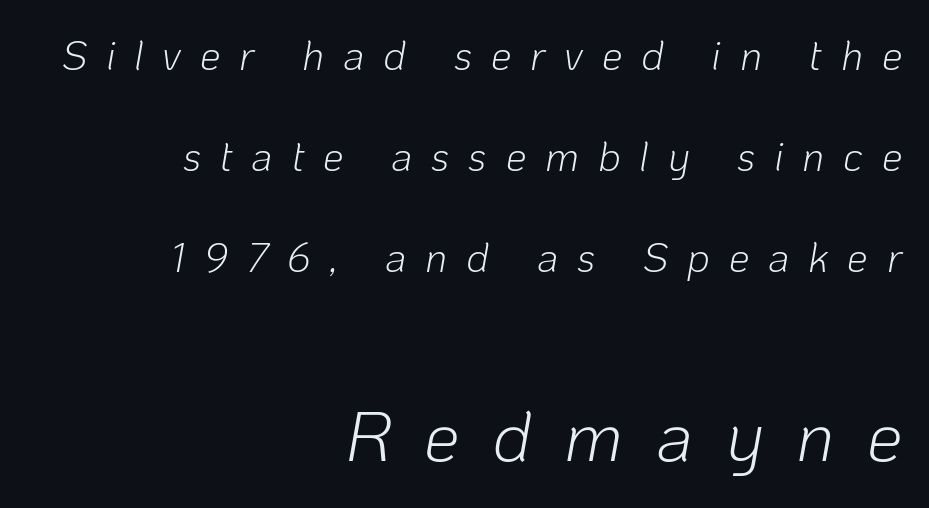
Q: Is the text bold? A: No.
Q: Is the text italic (slanted)? A: Yes, it leans right by about 10 degrees.
Q: Is the text underlined? A: No.
Q: How is the paragraph aligned? A: Right-aligned.
Q: Is the spacing between letters normal or unusually wide? A: Unusually wide.
Q: Is the spacing between lines tight, normal or loose? A: Loose.
Q: Which block of text is set in a larger size, the first (top) or the second (bottom)? A: The second (bottom) one.
Q: Width (condensed, normal, or wide)? A: Normal.
Q: Stroke contrast? A: Low.
Q: x-height? A: Medium.
Q: Monospaced? A: No.
